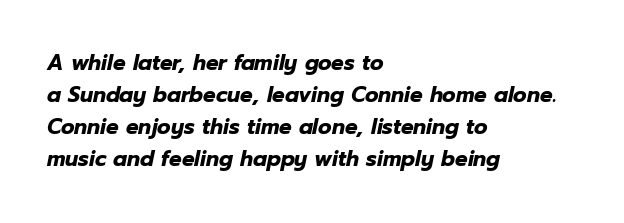
Q: Is the text bold? A: Yes.
Q: Is the text italic (slanted)? A: Yes, it leans right by about 12 degrees.
Q: Is the text underlined? A: No.
Q: How is the paragraph aligned? A: Left-aligned.
Q: Is the spacing between letters normal or unusually wide? A: Normal.
Q: Is the spacing between lines tight, normal or loose? A: Normal.
